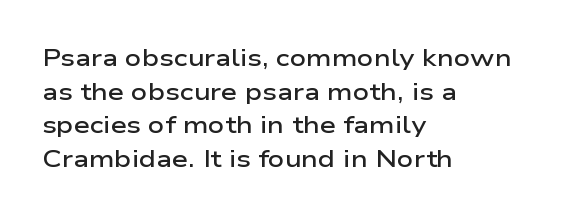
{"italic": "no", "bold": "semi", "underline": "no", "align": "left", "line_spacing": "normal", "line_spacing_ratio": 1.46, "letter_spacing": "normal", "letter_spacing_em": 0.0, "glyph_px": 23}
